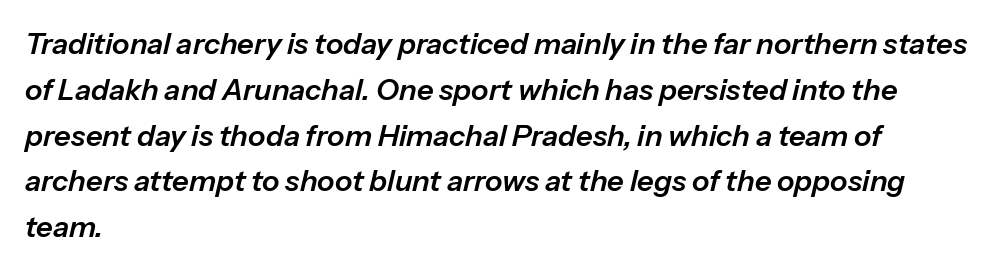
A normal amount of white space separates one row of letters from the next. Note the varied advance widths — an 'i' is clearly narrower than an 'm'. A clean baseline with only descenders dipping below it. One-word summary of the alignment: left. Characters are canted at an angle relative to the baseline's perpendicular. Tracking value appears to be zero — textbook default spacing.
